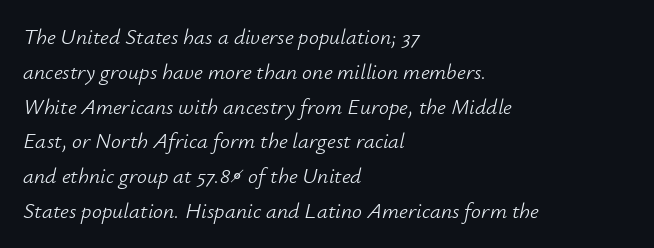
The image shows 22 px text type, italic (leaning right); set left-aligned, normal line spacing (1.58x), normal letter spacing, not underlined.
